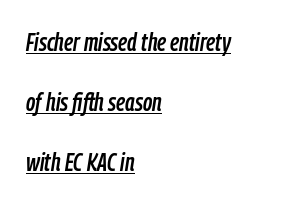
Emphasis is given by a line drawn under the lettering. Inter-character spacing is left at the font's built-in metrics. Notice how the stems are inclined rather than vertical — that's the hallmark of italics. The line-height multiplier appears high, well above default. Is the block centered? No — it sits flush against the left margin.
